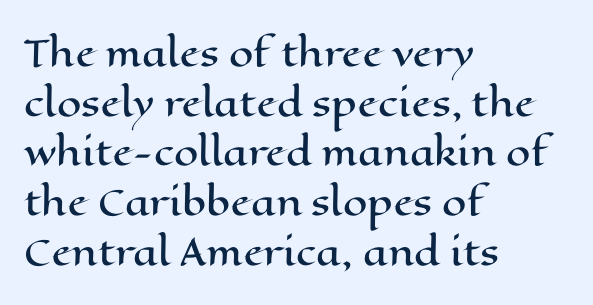
The image shows 35 px wide type, upright; set left-aligned, normal line spacing (1.42x), normal letter spacing, not underlined; high stroke contrast and a medium x-height.
